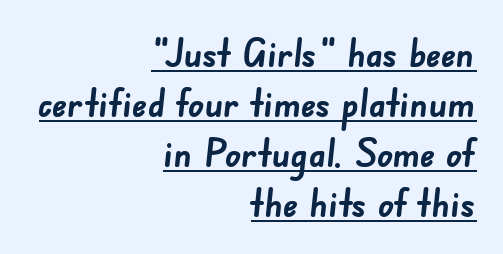
The ragged edge is on the left, which tells us the setting is flush right. Somebody hit Ctrl+U on this one — the words are underlined. Does the weight exceed regular? Yes, all the way to bold. This sample has the flowing, uneven cadence of proportional lettering. Characters follow at the spacing the type designer built in.
